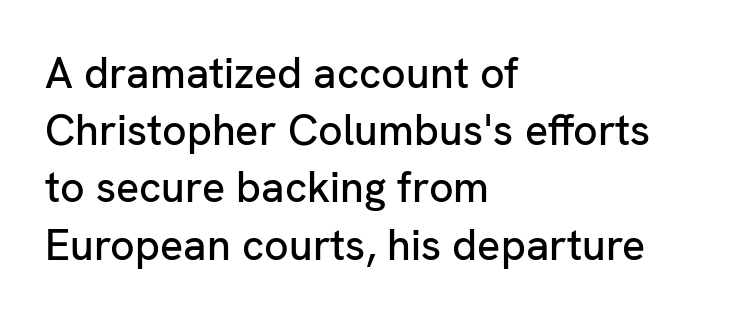
{"serif": "no", "italic": "no", "width": "normal", "stroke_contrast": "low", "x_height": "medium", "monospaced": "no", "underline": "no", "align": "left", "line_spacing": "normal", "line_spacing_ratio": 1.33, "letter_spacing": "normal", "letter_spacing_em": 0.0, "glyph_px": 43}
